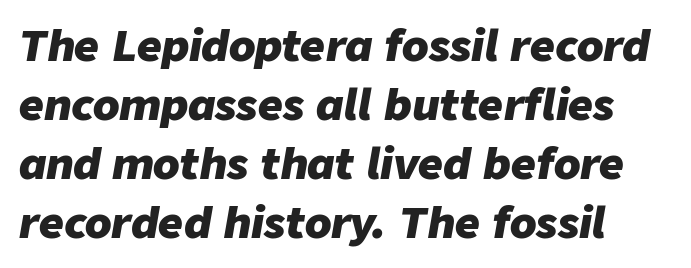
Q: Is the text bold? A: Yes.
Q: Is the text italic (slanted)? A: Yes, it leans right by about 9 degrees.
Q: Is the text underlined? A: No.
Q: How is the paragraph aligned? A: Left-aligned.
Q: Is the spacing between letters normal or unusually wide? A: Normal.
Q: Is the spacing between lines tight, normal or loose? A: Normal.
Q: Width (condensed, normal, or wide)? A: Normal.
Q: Stroke contrast? A: Low.
Q: x-height? A: Medium.
Q: Monospaced? A: No.
